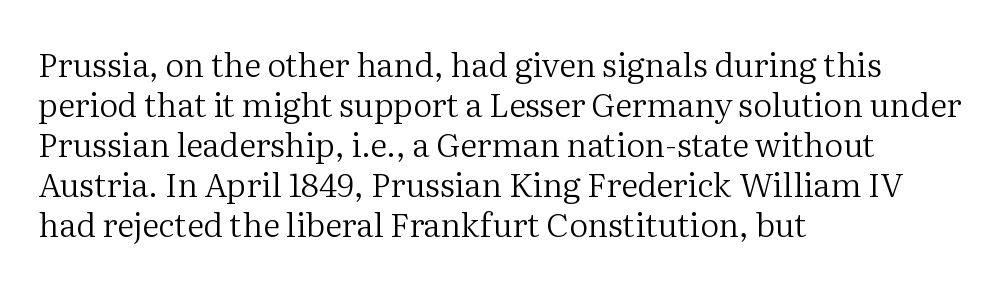
{"serif": "yes", "italic": "no", "bold": "no", "weight": "regular", "width": "normal", "stroke_contrast": "medium", "x_height": "medium", "monospaced": "no", "underline": "no", "align": "left", "line_spacing_ratio": 1.21, "letter_spacing": "normal", "letter_spacing_em": 0.0, "glyph_px": 33}
